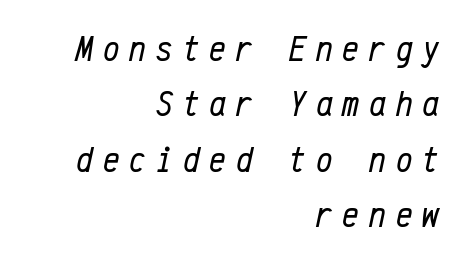
{"italic": "yes", "lean": "right", "slant_degrees": 12, "bold": "no", "weight": "regular", "width": "condensed", "stroke_contrast": "low", "x_height": "medium", "monospaced": "yes", "underline": "no", "align": "right", "line_spacing": "normal", "line_spacing_ratio": 1.5, "letter_spacing": "wide", "letter_spacing_em": 0.27, "glyph_px": 37}
